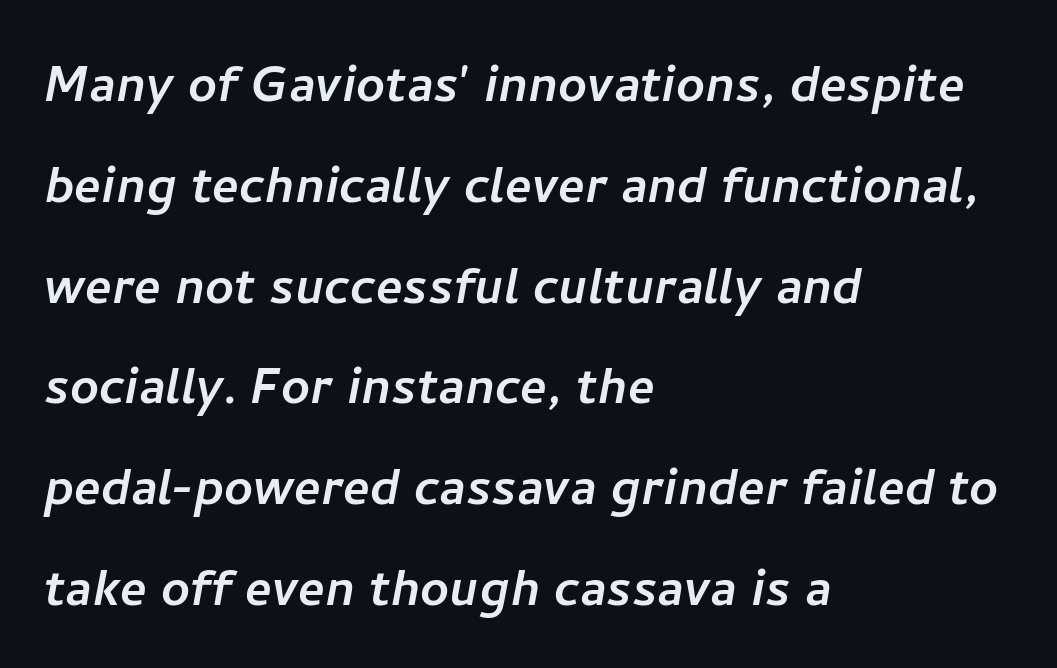
Q: Is the typeface a serif or a sans-serif typeface? A: Sans-serif.
Q: Is the text underlined? A: No.
Q: How is the paragraph aligned? A: Left-aligned.
Q: Is the spacing between letters normal or unusually wide? A: Normal.
Q: Is the spacing between lines tight, normal or loose? A: Normal.
Q: Width (condensed, normal, or wide)? A: Normal.
Q: Stroke contrast? A: Low.
Q: x-height? A: Medium.
Q: Monospaced? A: No.
